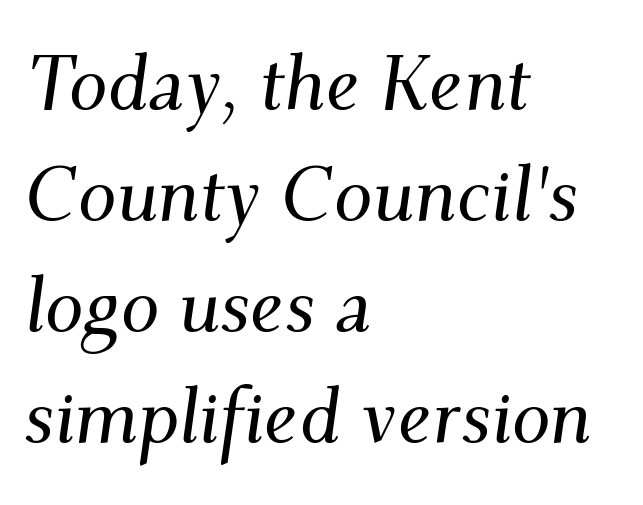
Every character sits at an angle, as italics do. The passage shown is typeset with a serif family. Nobody drew a line under any word here. The passage shown has conventional tracking throughout. Notice how descenders clear the ascenders below comfortably — that's standard leading.
